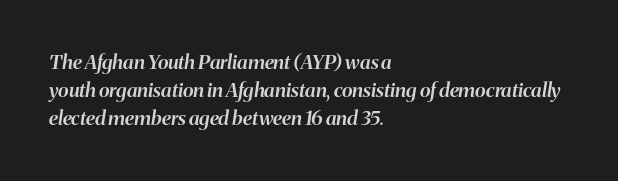
{"italic": "yes", "lean": "right", "slant_degrees": 8, "bold": "semi", "underline": "no", "align": "left", "line_spacing": "normal", "line_spacing_ratio": 1.41, "letter_spacing": "normal", "letter_spacing_em": 0.0, "glyph_px": 20}
